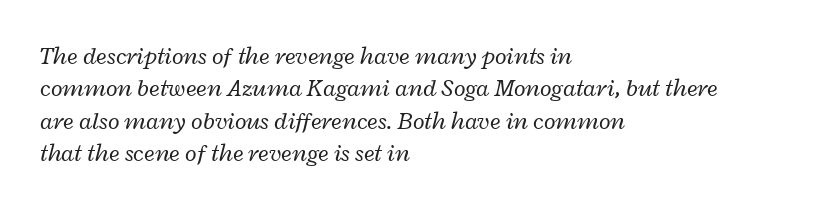
{"italic": "yes", "lean": "right", "slant_degrees": 12, "bold": "no", "underline": "no", "align": "left", "line_spacing": "normal", "line_spacing_ratio": 1.35, "letter_spacing": "normal", "letter_spacing_em": 0.0, "glyph_px": 24}
